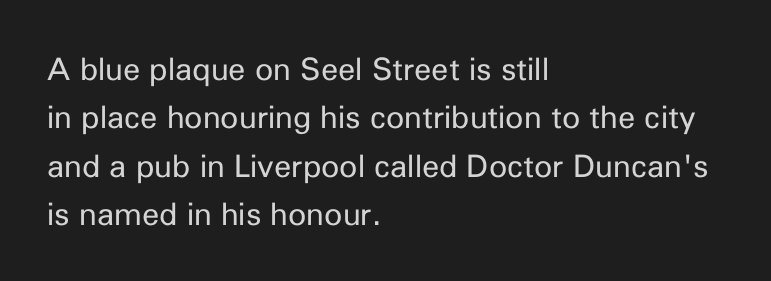
The image shows 31 px regular-weight sans-serif type, upright; set left-aligned, normal line spacing (1.56x), normal letter spacing, not underlined; low stroke contrast and a medium x-height.
